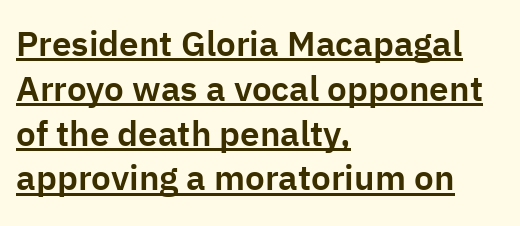
{"serif": "no", "italic": "no", "width": "normal", "stroke_contrast": "low", "x_height": "medium", "monospaced": "no", "underline": "yes", "align": "left", "line_spacing": "normal", "line_spacing_ratio": 1.28, "letter_spacing": "normal", "letter_spacing_em": 0.0, "glyph_px": 35}
